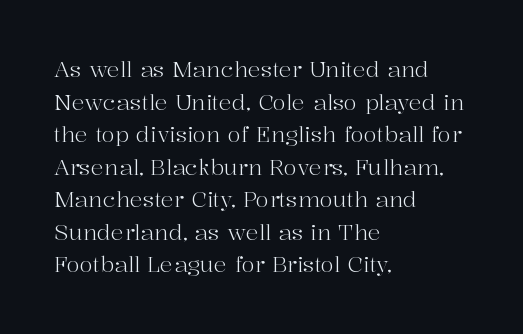
{"italic": "no", "bold": "no", "underline": "no", "align": "left", "line_spacing": "normal", "line_spacing_ratio": 1.48, "letter_spacing": "normal", "letter_spacing_em": 0.0, "glyph_px": 22}
